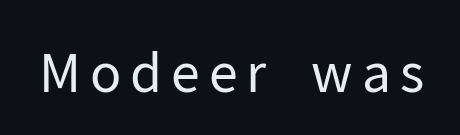
{"serif": "no", "italic": "no", "bold": "no", "weight": "regular", "width": "normal", "stroke_contrast": "low", "x_height": "medium", "monospaced": "no", "underline": "no", "glyph_px": 53}
